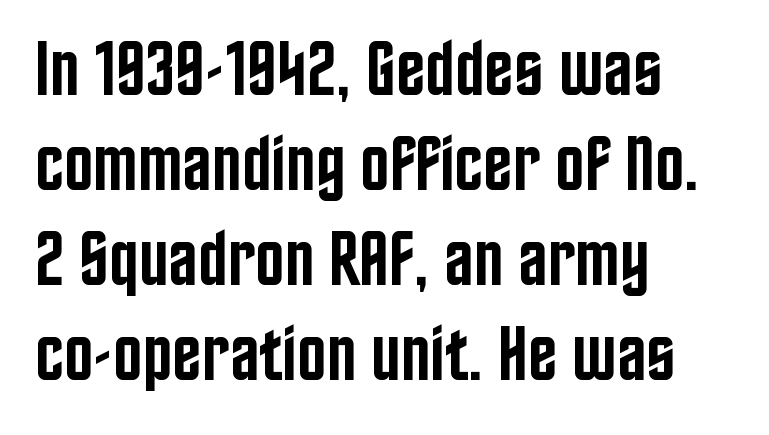
Q: Is the text bold? A: Semi-bold.
Q: Is the text italic (slanted)? A: No, it is upright.
Q: Is the typeface a serif or a sans-serif typeface? A: Sans-serif.
Q: Is the text underlined? A: No.
Q: How is the paragraph aligned? A: Left-aligned.
Q: Is the spacing between letters normal or unusually wide? A: Normal.
Q: Width (condensed, normal, or wide)? A: Condensed.
Q: Stroke contrast? A: Low.
Q: x-height? A: Large.
Q: Monospaced? A: No.
